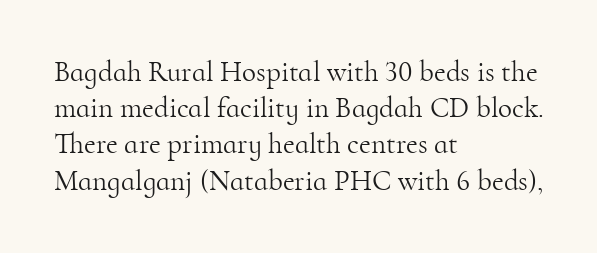
Q: Is the text bold? A: No.
Q: Is the text italic (slanted)? A: No, it is upright.
Q: Is the typeface a serif or a sans-serif typeface? A: Serif.
Q: Is the text underlined? A: No.
Q: How is the paragraph aligned? A: Left-aligned.
Q: Is the spacing between letters normal or unusually wide? A: Normal.
Q: Is the spacing between lines tight, normal or loose? A: Normal.
Q: Width (condensed, normal, or wide)? A: Normal.
Q: Stroke contrast? A: High.
Q: x-height? A: Small.
Q: Monospaced? A: No.
